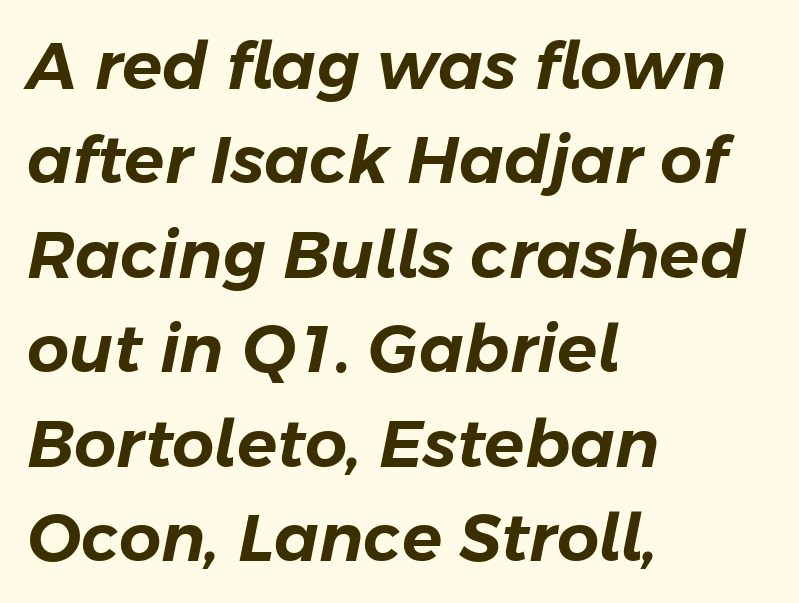
{"italic": "yes", "lean": "right", "slant_degrees": 11, "width": "normal", "stroke_contrast": "low", "x_height": "medium", "monospaced": "no", "underline": "no", "align": "left", "line_spacing": "normal", "line_spacing_ratio": 1.43, "letter_spacing": "normal", "letter_spacing_em": 0.0, "glyph_px": 66}
